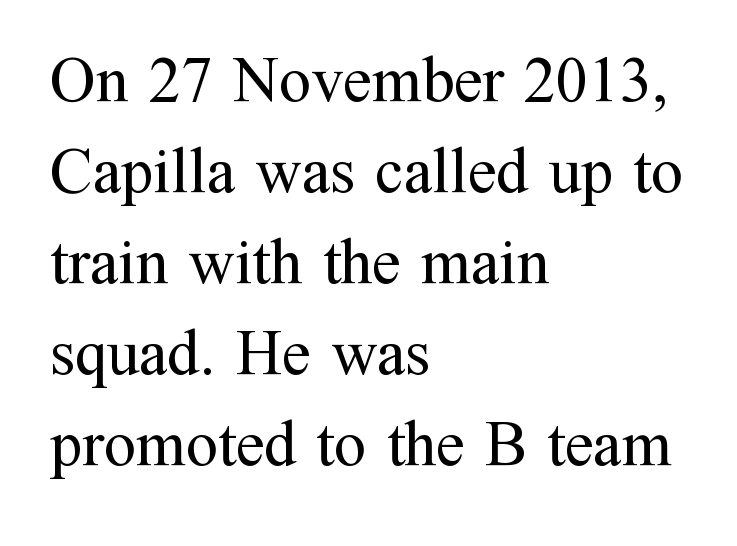
{"serif": "yes", "italic": "no", "bold": "no", "weight": "regular", "width": "normal", "stroke_contrast": "medium", "x_height": "medium", "monospaced": "no", "underline": "no", "align": "left", "line_spacing": "normal", "line_spacing_ratio": 1.42, "letter_spacing": "normal", "letter_spacing_em": 0.0, "glyph_px": 64}
